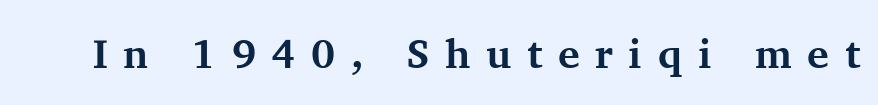
The image shows 41 px bold serif type, upright; set unusually wide letter spacing (+0.38 em), not underlined; medium stroke contrast and a medium x-height.
